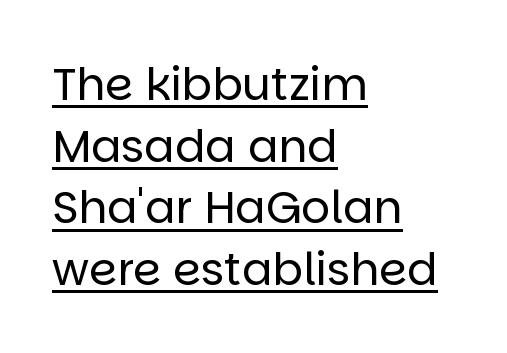
{"serif": "no", "italic": "no", "bold": "no", "weight": "regular", "width": "normal", "stroke_contrast": "low", "x_height": "large", "monospaced": "no", "underline": "yes", "align": "left", "line_spacing": "normal", "line_spacing_ratio": 1.37, "letter_spacing": "normal", "letter_spacing_em": 0.0, "glyph_px": 45}
